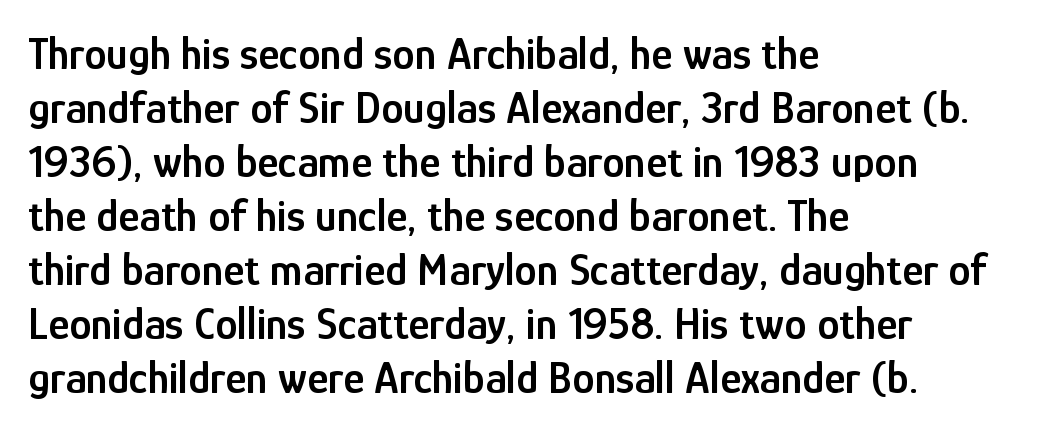
{"serif": "no", "italic": "no", "bold": "semi", "weight": "semibold", "width": "condensed", "stroke_contrast": "low", "x_height": "medium", "monospaced": "no", "underline": "no", "align": "left", "line_spacing_ratio": 1.2, "letter_spacing": "normal", "letter_spacing_em": 0.0, "glyph_px": 45}
